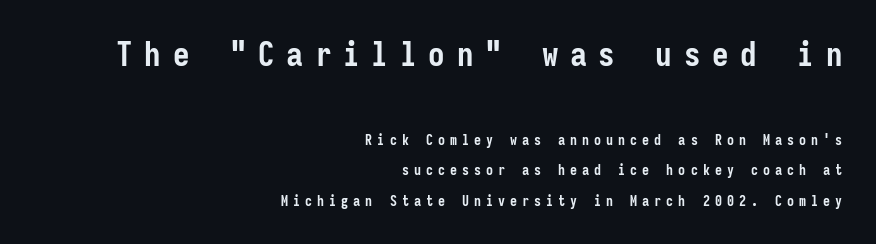
{"serif": "no", "italic": "no", "bold": "yes", "weight": "semibold", "width": "condensed", "stroke_contrast": "low", "x_height": "medium", "monospaced": "yes", "underline": "no", "align": "right", "line_spacing": "loose", "line_spacing_ratio": 2.15, "letter_spacing": "wide", "letter_spacing_em": 0.36, "larger_block": "first", "size_ratio": 2.36, "glyph_px": 33}
